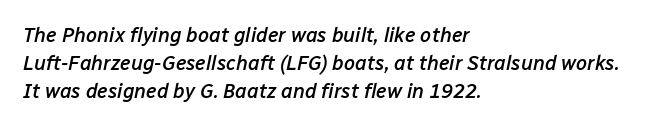
Q: Is the text bold? A: Semi-bold.
Q: Is the text italic (slanted)? A: Yes, it leans right by about 12 degrees.
Q: Is the text underlined? A: No.
Q: How is the paragraph aligned? A: Left-aligned.
Q: Is the spacing between letters normal or unusually wide? A: Normal.
Q: Is the spacing between lines tight, normal or loose? A: Normal.
